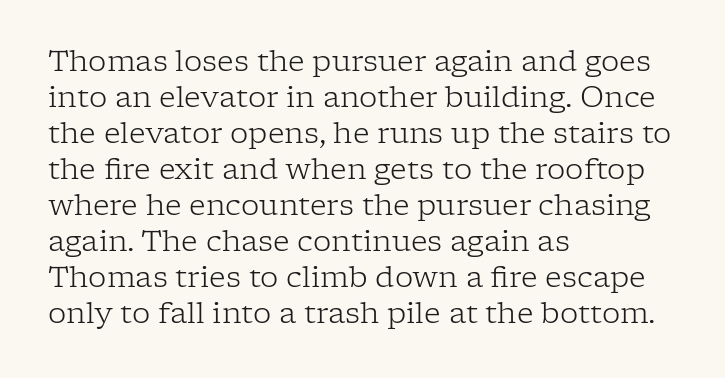
The image shows 29 px light serif type, upright; set left-aligned, line spacing 1.24x, normal letter spacing, not underlined; low stroke contrast and a medium x-height.
